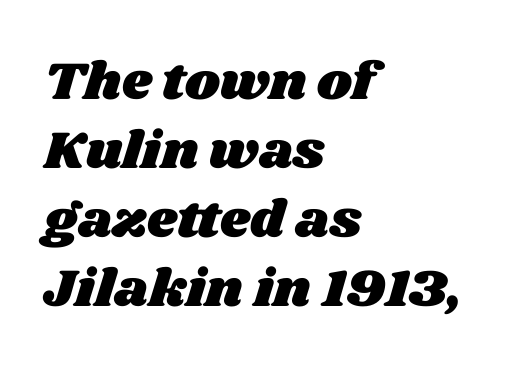
{"width": "wide", "stroke_contrast": "medium", "x_height": "large", "monospaced": "no", "underline": "no", "align": "left", "line_spacing": "normal", "line_spacing_ratio": 1.3, "letter_spacing": "normal", "letter_spacing_em": 0.0, "glyph_px": 53}
